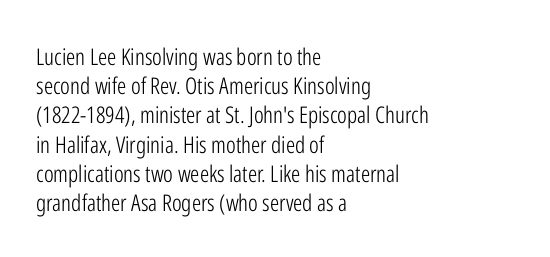
Nothing unusual about the tracking: characters are spaced as the font intends. Caption: multi-line text, flush left, ragged right. How would I describe the line gaps? Plain and ordinary. Unbolded letterforms with no extra heft.
